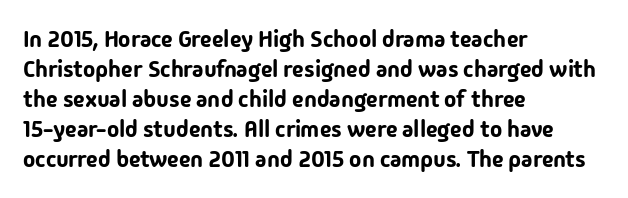
The image shows 23 px text type, upright; set left-aligned, normal line spacing (1.3x), normal letter spacing, not underlined.
